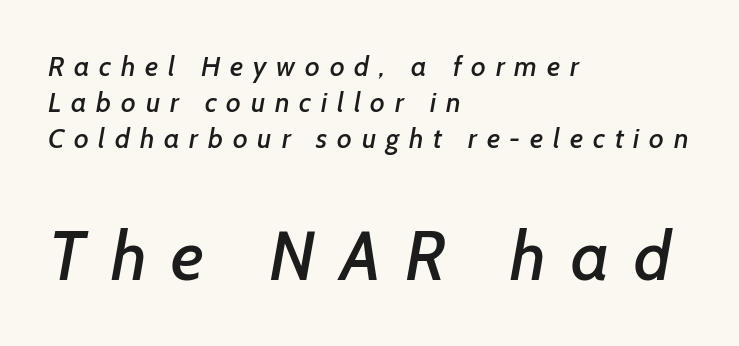
The image shows 70 px sans-serif type; set left-aligned, normal line spacing (1.28x), unusually wide letter spacing (+0.35 em), not underlined; the second (bottom) block is 2.5x larger; low stroke contrast and a medium x-height.
